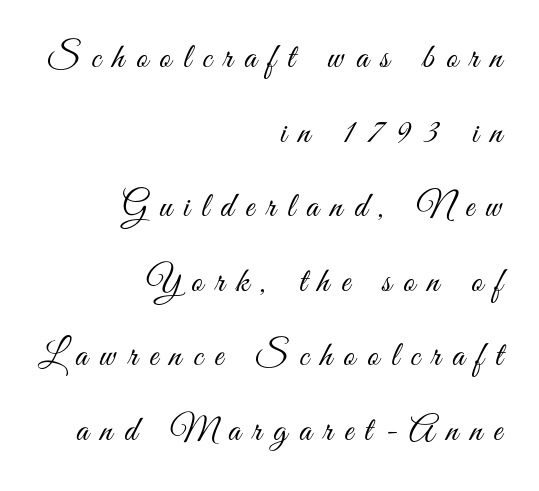
The image shows 35 px light, condensed sans-serif type; set right-aligned, loose line spacing (2.13x), unusually wide letter spacing (+0.34 em), not underlined; medium stroke contrast and a small x-height.
